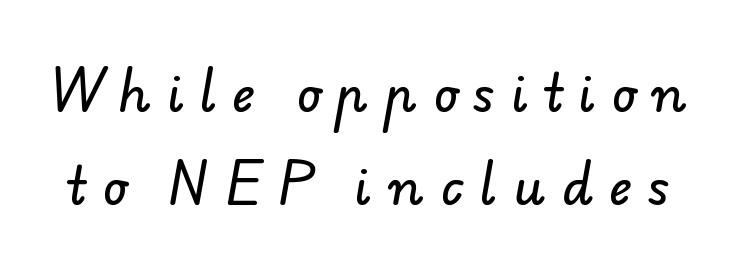
The foot of each line stays bare and open. The face used here is a sans, in the tradition of grotesques and geometrics. The letters advance in unequal steps, a hallmark of proportional type. Each word looks stretched out because of the extra space between its letters.
